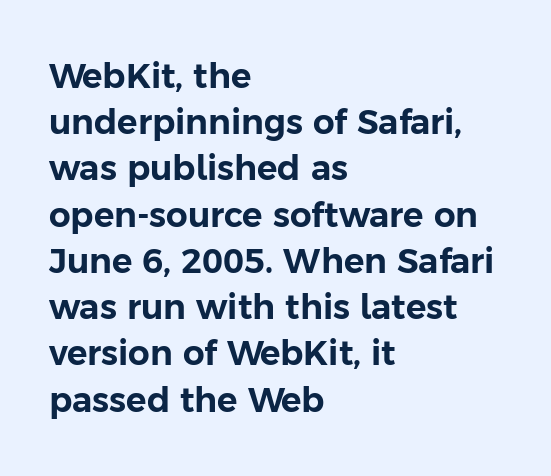
{"serif": "no", "italic": "no", "width": "normal", "stroke_contrast": "low", "x_height": "medium", "monospaced": "no", "underline": "no", "align": "left", "line_spacing": "normal", "line_spacing_ratio": 1.36, "letter_spacing": "normal", "letter_spacing_em": 0.0, "glyph_px": 34}
